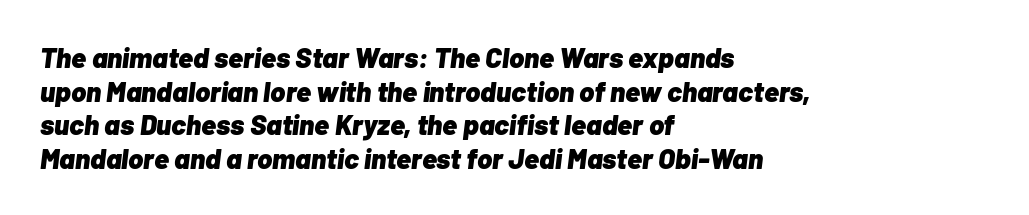
A typesetter would call this zero additional tracking. Reading down the block, your eye returns to a fixed left position each line. The letters are slanted; this is an italic face. Any mark beneath the type? The region is blank.
